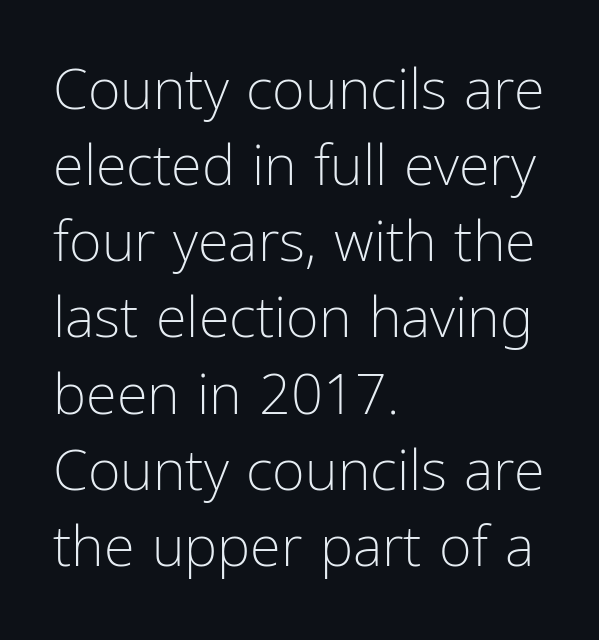
{"serif": "no", "italic": "no", "bold": "no", "weight": "light", "width": "condensed", "stroke_contrast": "low", "x_height": "medium", "monospaced": "no", "underline": "no", "align": "left", "line_spacing": "normal", "line_spacing_ratio": 1.36, "letter_spacing": "normal", "letter_spacing_em": 0.0, "glyph_px": 56}
